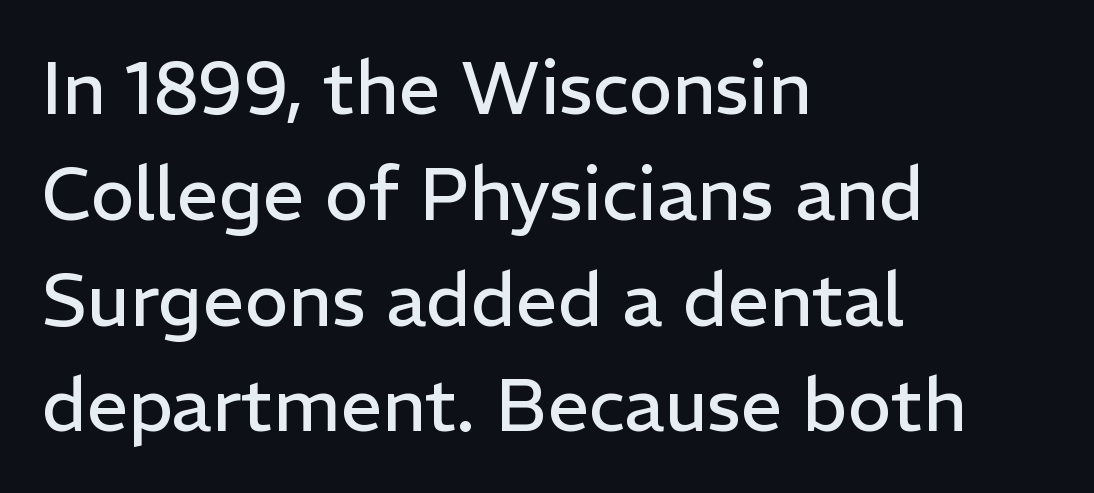
Descenders hang freely into open space. Inter-character spacing is left at the font's built-in metrics. Vertical stems look standard width or narrower in stroke. Unlike a traditional serif, this face leaves its strokes unadorned. Do the characters align in a grid? No, the font is proportional.
